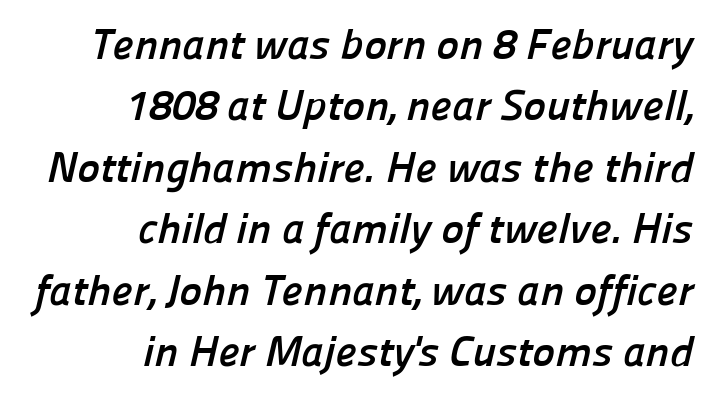
Q: Is the text bold? A: Yes.
Q: Is the typeface a serif or a sans-serif typeface? A: Sans-serif.
Q: Is the text underlined? A: No.
Q: How is the paragraph aligned? A: Right-aligned.
Q: Is the spacing between letters normal or unusually wide? A: Normal.
Q: Is the spacing between lines tight, normal or loose? A: Normal.
Q: Width (condensed, normal, or wide)? A: Normal.
Q: Stroke contrast? A: Low.
Q: x-height? A: Medium.
Q: Monospaced? A: No.
